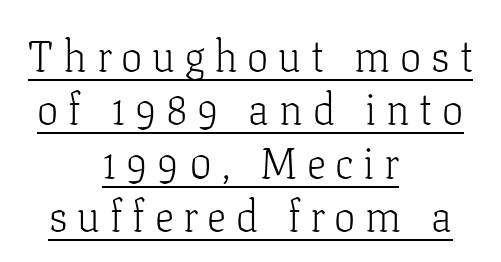
The face used here is proportionally spaced, like ordinary book or web type. Heft: none added — not bold. The whitespace from short lines is split evenly between both sides. Do the letters lean? They stand straight.
